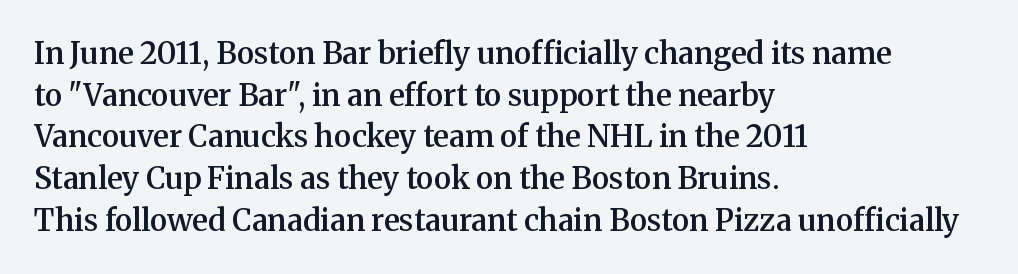
Q: Is the text bold? A: Semi-bold.
Q: Is the text italic (slanted)? A: No, it is upright.
Q: Is the typeface a serif or a sans-serif typeface? A: Serif.
Q: Is the text underlined? A: No.
Q: How is the paragraph aligned? A: Left-aligned.
Q: Is the spacing between letters normal or unusually wide? A: Normal.
Q: Is the spacing between lines tight, normal or loose? A: Normal.
Q: Width (condensed, normal, or wide)? A: Normal.
Q: Stroke contrast? A: Medium.
Q: x-height? A: Medium.
Q: Monospaced? A: No.
